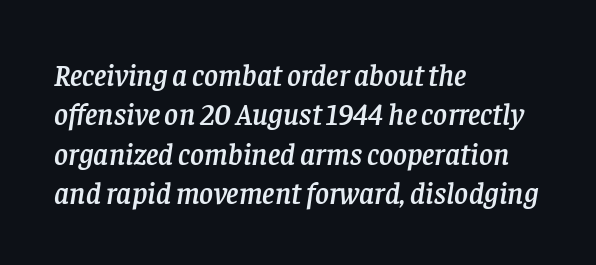
The image shows 30 px serif type, italic (leaning right); set left-aligned, normal line spacing (1.31x), normal letter spacing, not underlined; low stroke contrast and a large x-height.
